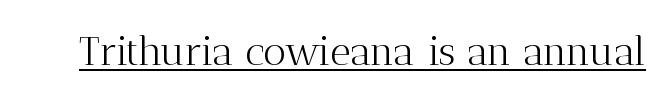
The image shows 40 px light serif type, upright; set normal letter spacing, underlined; medium stroke contrast and a medium x-height.
